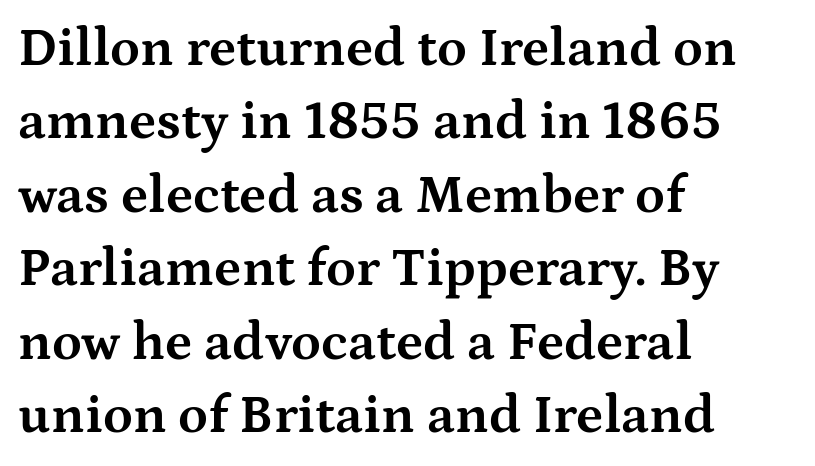
Q: Is the text bold? A: Yes.
Q: Is the text italic (slanted)? A: No, it is upright.
Q: Is the typeface a serif or a sans-serif typeface? A: Serif.
Q: Is the text underlined? A: No.
Q: How is the paragraph aligned? A: Left-aligned.
Q: Is the spacing between letters normal or unusually wide? A: Normal.
Q: Is the spacing between lines tight, normal or loose? A: Normal.
Q: Width (condensed, normal, or wide)? A: Wide.
Q: Stroke contrast? A: Medium.
Q: x-height? A: Medium.
Q: Monospaced? A: No.
